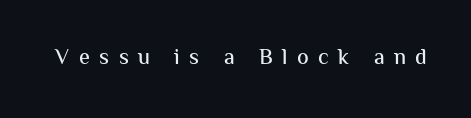
The words here are not underlined. The tracking reads as deliberately expanded to a designer's eye. The lettering holds an erect, upright posture throughout.
